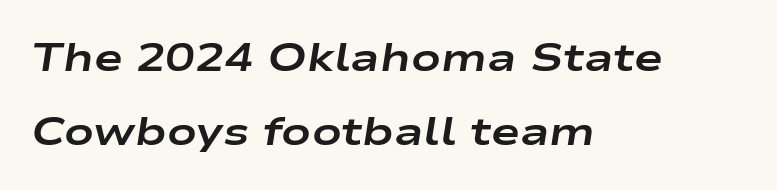
The gaps between neighbouring characters are ordinary and unremarkable. Short and long lines alike share a common starting point at left. Stroke thickness is high; the sample reads as a true bold. Here the designer chose a conventional face with non-uniform glyph widths. Type without underlining. Does the lettering tilt? It does — this is italic.
